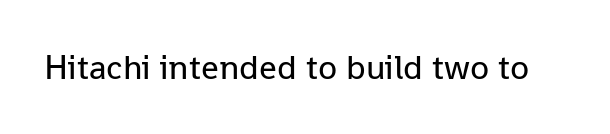
{"serif": "no", "italic": "no", "bold": "no", "weight": "regular", "width": "normal", "stroke_contrast": "low", "x_height": "medium", "monospaced": "no", "underline": "no", "letter_spacing": "normal", "letter_spacing_em": 0.0, "glyph_px": 35}
